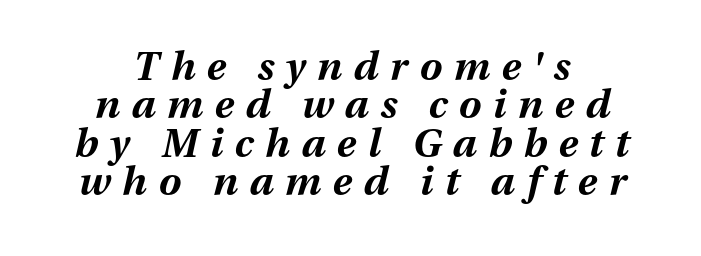
Q: Is the text bold? A: Yes.
Q: Is the text italic (slanted)? A: Yes, it leans right by about 13 degrees.
Q: Is the text underlined? A: No.
Q: Is the spacing between letters normal or unusually wide? A: Unusually wide.
Q: Is the spacing between lines tight, normal or loose? A: Tight.
Q: Width (condensed, normal, or wide)? A: Normal.
Q: Stroke contrast? A: Medium.
Q: x-height? A: Medium.
Q: Monospaced? A: No.
